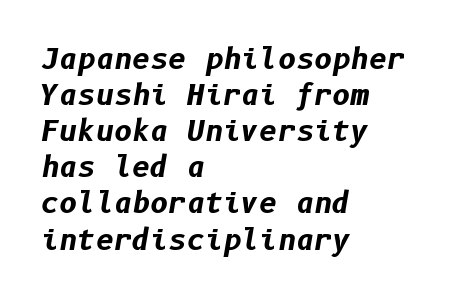
The image shows 28 px bold type, italic (leaning right); set left-aligned, normal line spacing (1.29x), normal letter spacing, not underlined; low stroke contrast and a medium x-height.
